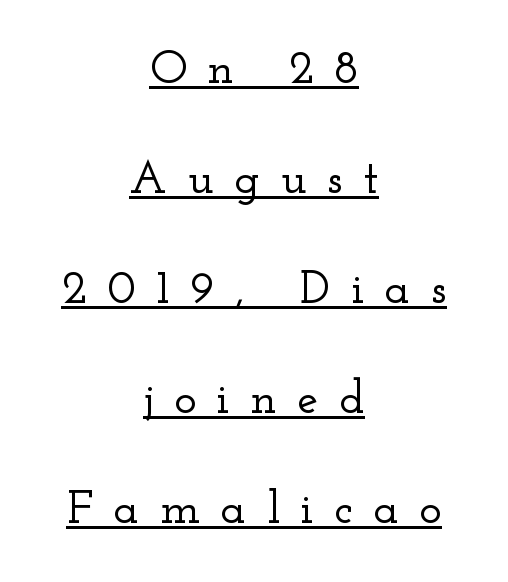
Widely set lines give the paragraph a tall, airy silhouette. Short and long lines alike share a common midpoint. Each letter's strokes conclude with small projecting serifs. Each letter keeps its own natural width here, so spacing adapts to shape. The gaps between neighbouring characters are conspicuously large. These lines were composed using upright roman letters.
